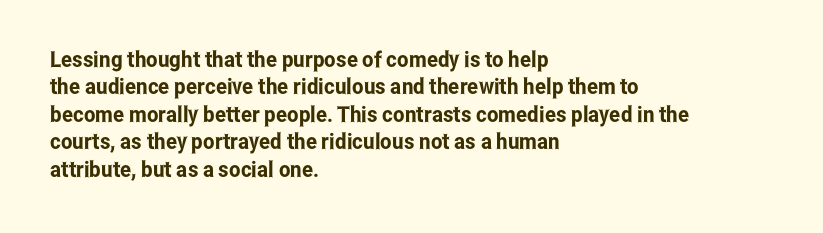
{"italic": "no", "underline": "no", "align": "left", "line_spacing": "normal", "line_spacing_ratio": 1.25, "letter_spacing": "normal", "letter_spacing_em": 0.0, "glyph_px": 22}
